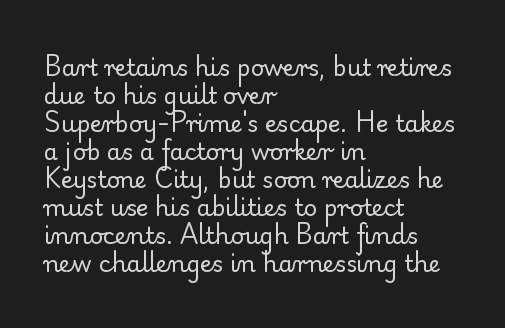
Q: Is the text bold? A: No.
Q: Is the text italic (slanted)? A: No, it is upright.
Q: Is the text underlined? A: No.
Q: How is the paragraph aligned? A: Left-aligned.
Q: Is the spacing between letters normal or unusually wide? A: Normal.
